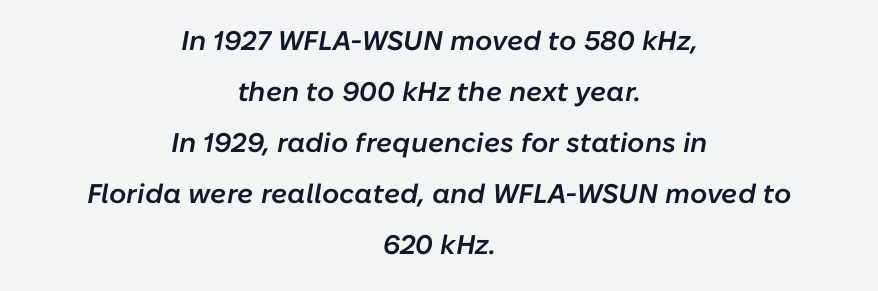
{"italic": "yes", "lean": "right", "slant_degrees": 10, "bold": "semi", "underline": "no", "align": "center", "line_spacing_ratio": 1.89, "letter_spacing": "normal", "letter_spacing_em": 0.0, "glyph_px": 27}
